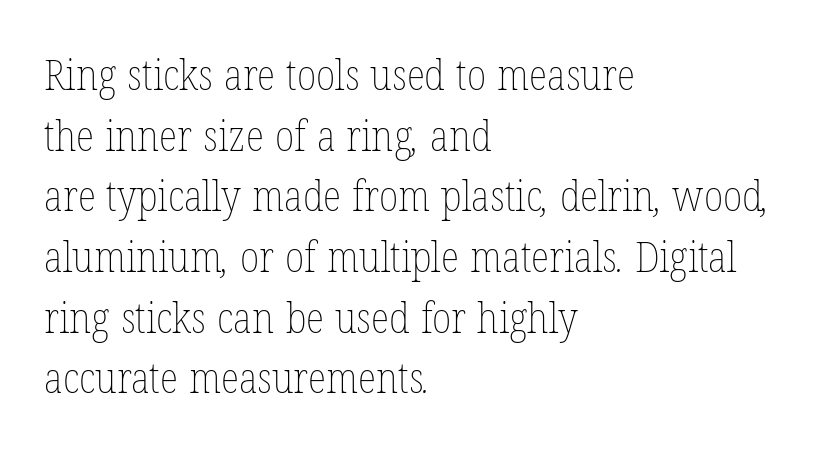
Q: Is the text bold? A: No.
Q: Is the text underlined? A: No.
Q: How is the paragraph aligned? A: Left-aligned.
Q: Is the spacing between letters normal or unusually wide? A: Normal.
Q: Is the spacing between lines tight, normal or loose? A: Normal.
Q: Width (condensed, normal, or wide)? A: Condensed.
Q: Stroke contrast? A: Low.
Q: x-height? A: Medium.
Q: Monospaced? A: No.
